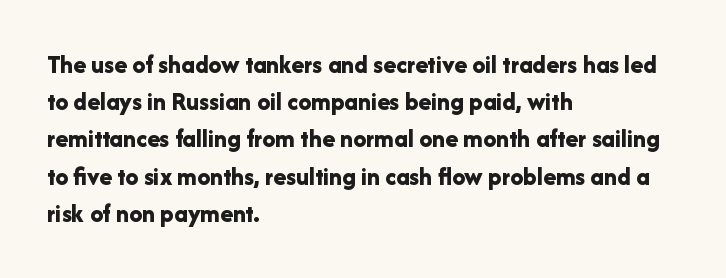
The image shows 26 px bold type, upright; set left-aligned, normal line spacing (1.43x), normal letter spacing, not underlined.
